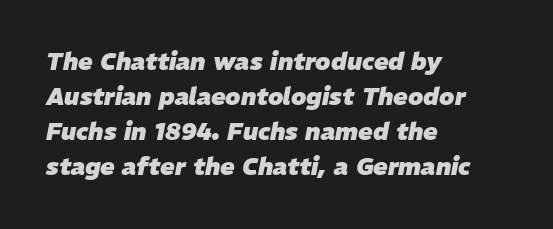
The image shows 24 px bold type, italic (leaning right); set left-aligned, normal line spacing (1.46x), normal letter spacing, not underlined.
